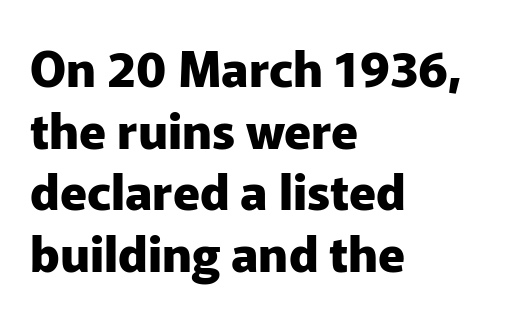
The image shows 49 px heavy sans-serif type, upright; set left-aligned, normal line spacing (1.26x), normal letter spacing, not underlined; low stroke contrast and a medium x-height.
